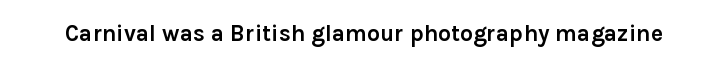
Notice how thick the strokes are: this is what a full bold looks like. In terms of letterspacing, this is plain default setting. The specimen omits any rule beneath the text block's lines. The lettering stays uniformly vertical, giving the passage a roman look.
